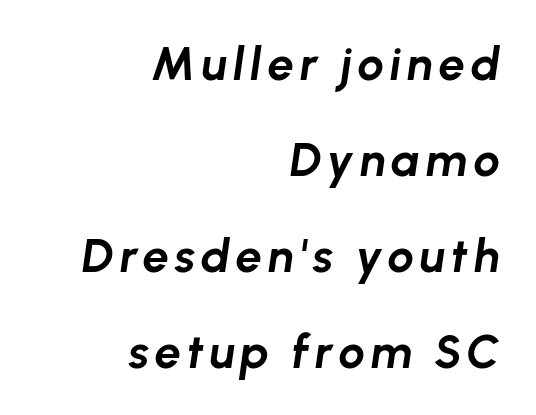
The image shows 47 px bold type, italic (leaning right); set right-aligned, loose line spacing (2.04x), not underlined; low stroke contrast and a medium x-height.
